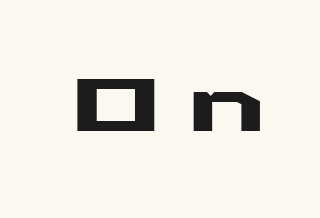
The image shows 74 px wide sans-serif type, upright; set unusually wide letter spacing (+0.35 em), not underlined; medium stroke contrast and a medium x-height.
